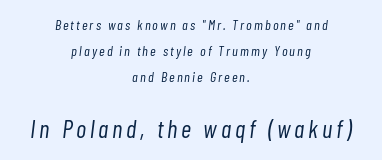
Q: Is the text bold? A: No.
Q: Is the text italic (slanted)? A: Yes, it leans right by about 7 degrees.
Q: Is the text underlined? A: No.
Q: How is the paragraph aligned? A: Centered.
Q: Which block of text is set in a larger size, the first (top) or the second (bottom)? A: The second (bottom) one.
